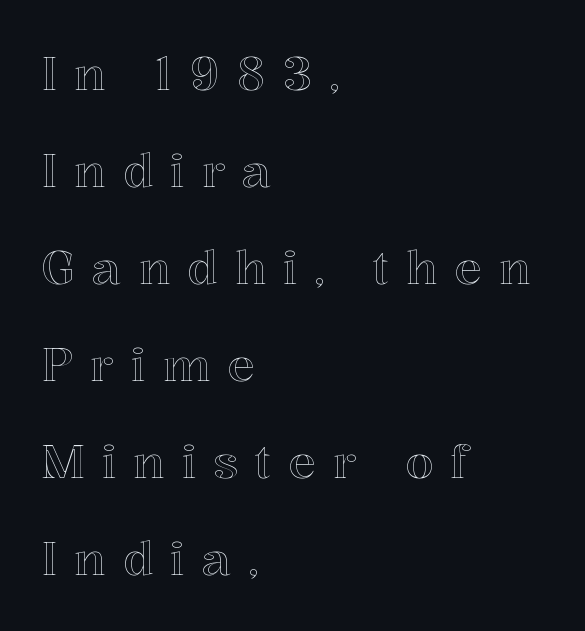
The image shows 46 px text type, upright; set left-aligned, loose line spacing (2.11x), unusually wide letter spacing (+0.37 em), not underlined; a medium x-height.
